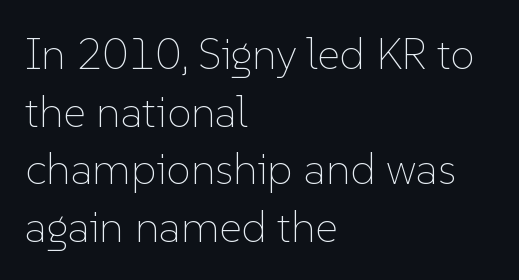
Q: Is the text bold? A: No.
Q: Is the text italic (slanted)? A: No, it is upright.
Q: Is the text underlined? A: No.
Q: How is the paragraph aligned? A: Left-aligned.
Q: Is the spacing between letters normal or unusually wide? A: Normal.
Q: Is the spacing between lines tight, normal or loose? A: Normal.
Q: Width (condensed, normal, or wide)? A: Normal.
Q: Stroke contrast? A: Low.
Q: x-height? A: Medium.
Q: Monospaced? A: No.
